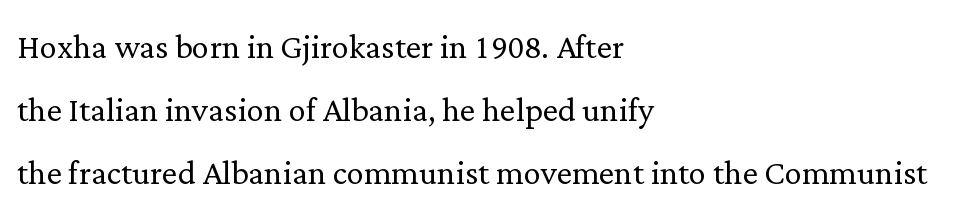
Summary of weight: not heavy and not bold. The passage is arranged the way most books set body copy — flush left. You could not count columns in this text — the font is proportionally spaced. Decoration check: the copy has no underline.
